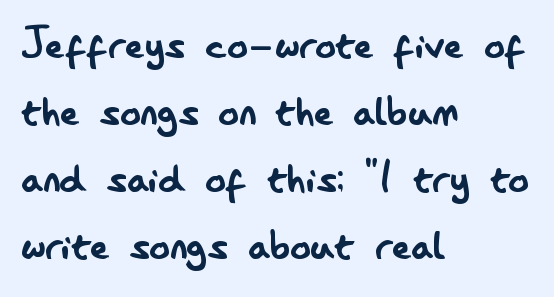
The image shows 52 px regular-weight, condensed sans-serif type, upright; set left-aligned, normal line spacing (1.29x), normal letter spacing, not underlined; low stroke contrast and a small x-height.
